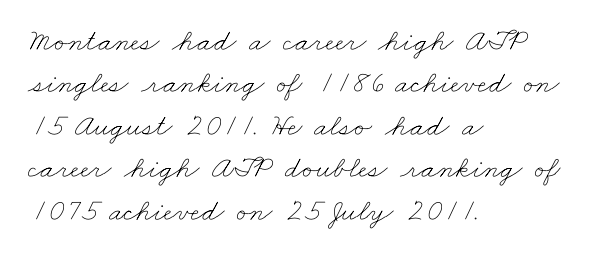
You could call the tracking neutral — neither tight nor loose. Interline gaps are of average width in this sample. The paragraph has a hard left edge and a soft right edge. Do the characters align in a grid? No, the font is proportional.
